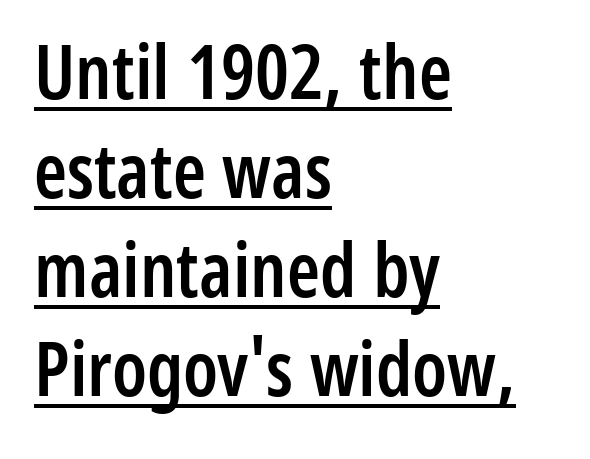
{"serif": "no", "italic": "no", "bold": "semi", "weight": "semibold", "width": "condensed", "stroke_contrast": "low", "x_height": "medium", "monospaced": "no", "underline": "yes", "align": "left", "line_spacing": "normal", "line_spacing_ratio": 1.32, "letter_spacing": "normal", "letter_spacing_em": 0.0, "glyph_px": 75}
